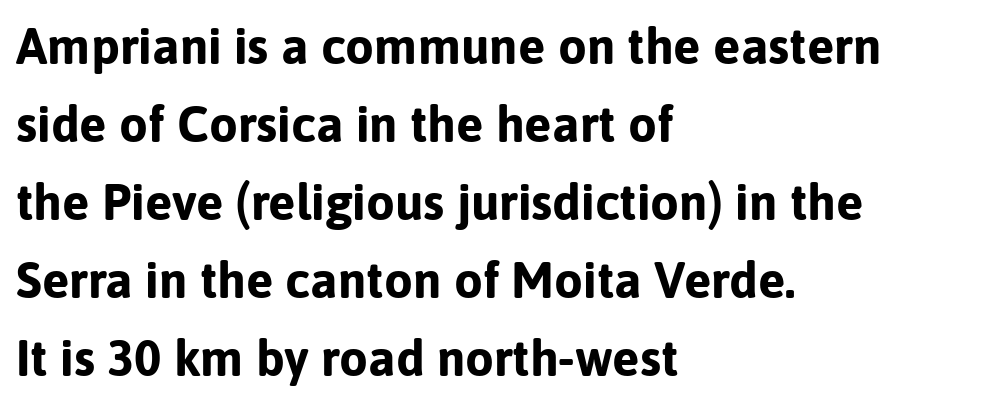
Q: Is the text bold? A: Yes.
Q: Is the text italic (slanted)? A: No, it is upright.
Q: Is the typeface a serif or a sans-serif typeface? A: Sans-serif.
Q: Is the text underlined? A: No.
Q: How is the paragraph aligned? A: Left-aligned.
Q: Is the spacing between letters normal or unusually wide? A: Normal.
Q: Is the spacing between lines tight, normal or loose? A: Normal.
Q: Width (condensed, normal, or wide)? A: Normal.
Q: Stroke contrast? A: Low.
Q: x-height? A: Medium.
Q: Monospaced? A: No.
